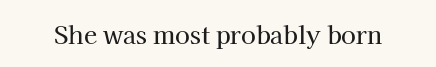
Q: Is the text italic (slanted)? A: No, it is upright.
Q: Is the text underlined? A: No.
Q: Is the spacing between letters normal or unusually wide? A: Normal.
